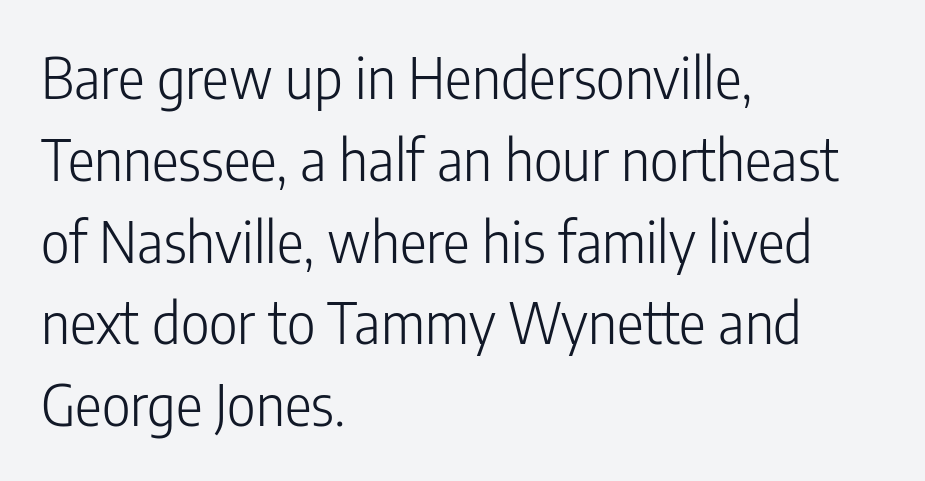
The image shows 56 px light, condensed sans-serif type, upright; set left-aligned, normal line spacing (1.46x), normal letter spacing, not underlined; low stroke contrast and a medium x-height.
